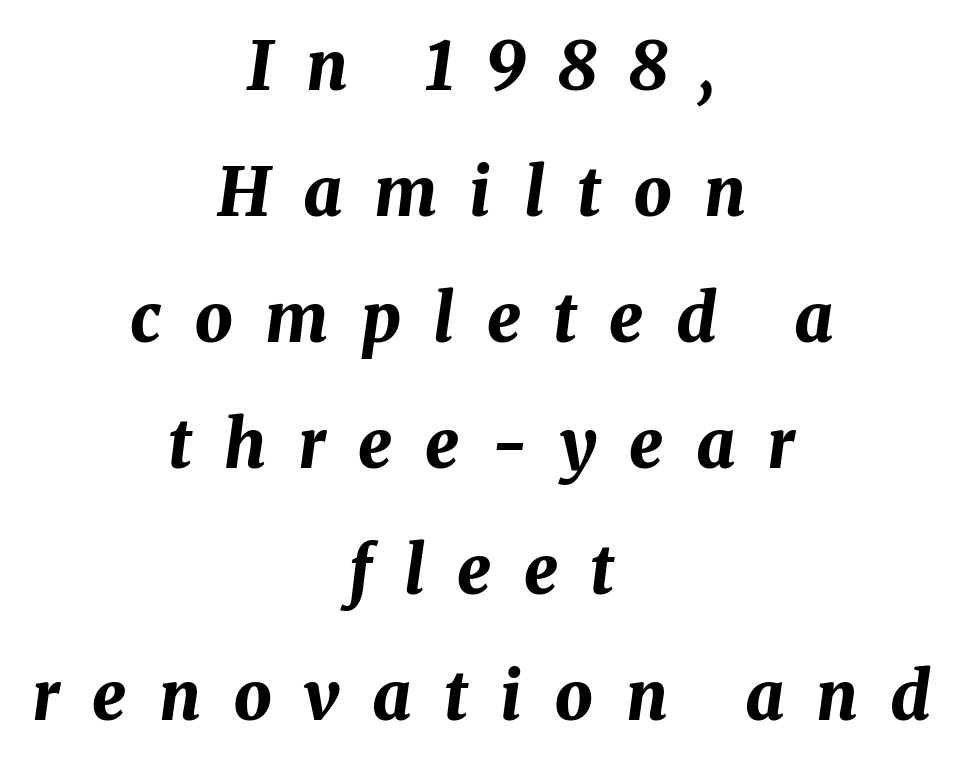
Q: Is the text bold? A: Yes.
Q: Is the text italic (slanted)? A: Yes, it leans right by about 8 degrees.
Q: Is the text underlined? A: No.
Q: How is the paragraph aligned? A: Centered.
Q: Is the spacing between letters normal or unusually wide? A: Unusually wide.
Q: Width (condensed, normal, or wide)? A: Normal.
Q: Stroke contrast? A: Medium.
Q: x-height? A: Medium.
Q: Monospaced? A: No.
